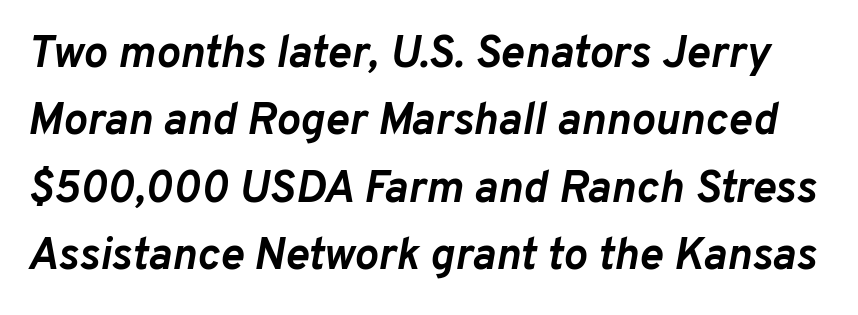
{"italic": "yes", "lean": "right", "slant_degrees": 10, "bold": "yes", "weight": "semibold", "width": "normal", "stroke_contrast": "low", "x_height": "medium", "monospaced": "no", "underline": "no", "line_spacing": "normal", "line_spacing_ratio": 1.5, "letter_spacing": "normal", "letter_spacing_em": 0.0, "glyph_px": 45}
